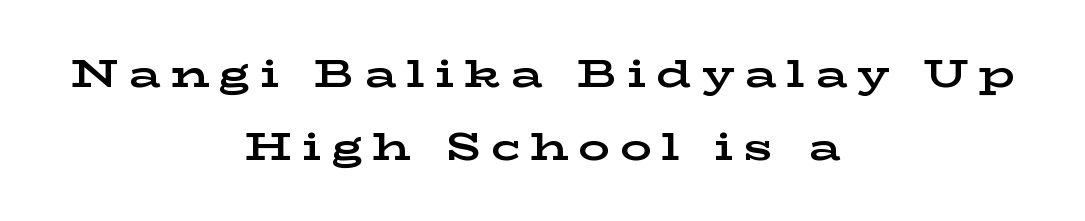
{"serif": "yes", "italic": "no", "bold": "yes", "weight": "bold", "width": "wide", "stroke_contrast": "low", "x_height": "medium", "monospaced": "no", "underline": "no", "align": "center", "line_spacing_ratio": 1.88, "letter_spacing": "wide", "letter_spacing_em": 0.26, "glyph_px": 39}
